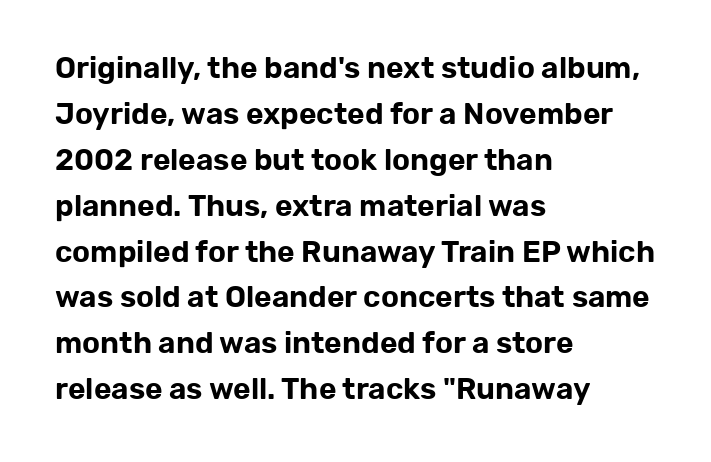
Casual observation: everything's shoved over to the left. Whoever set this chose a conventional vertical rhythm. Unlike italic type, these characters show no tilt at all. Compared with typical body copy, the letter spacing here is the same. The baseline area is clear. Regarding serifs, this sample does without them.
